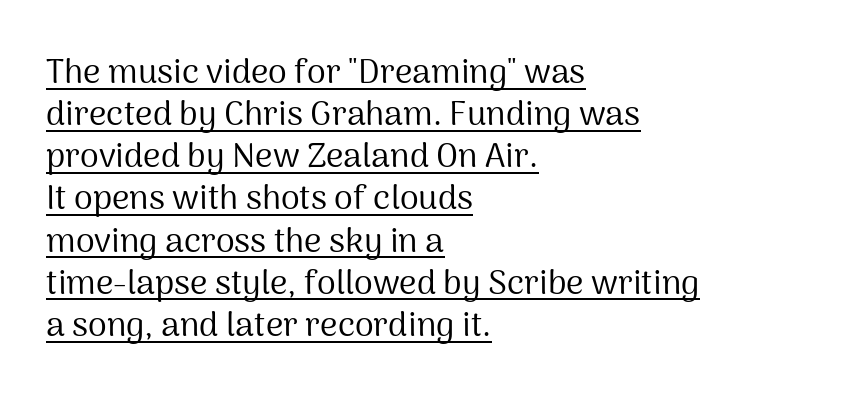
Q: Is the text bold? A: No.
Q: Is the text italic (slanted)? A: No, it is upright.
Q: Is the typeface a serif or a sans-serif typeface? A: Sans-serif.
Q: Is the text underlined? A: Yes.
Q: How is the paragraph aligned? A: Left-aligned.
Q: Is the spacing between letters normal or unusually wide? A: Normal.
Q: Width (condensed, normal, or wide)? A: Normal.
Q: Stroke contrast? A: Medium.
Q: x-height? A: Medium.
Q: Monospaced? A: No.
